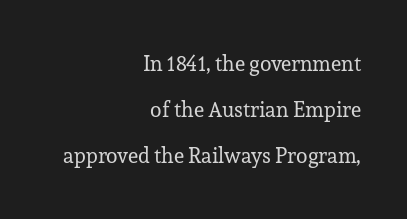
The image shows 21 px text type, upright; set right-aligned, loose line spacing (2.2x), normal letter spacing, not underlined.
